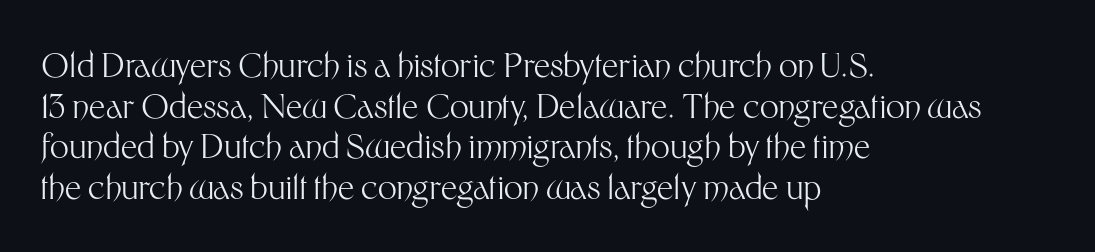
Spacing between characters is what you'd get straight out of the box. Note the varied advance widths — an 'i' is clearly narrower than an 'm'. Stems here are at most as thick as an everyday book face. The area under the type is left untouched. This sample uses an upright cut, with every glyph sitting square on the baseline. Left-aligned paragraph, ragged on the right.
